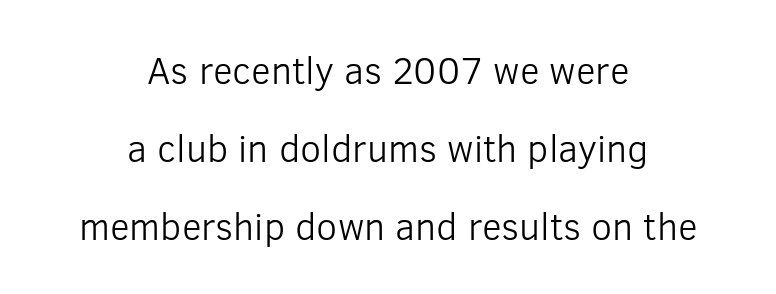
The image shows 38 px light sans-serif type, upright; set centered, loose line spacing (2.05x), normal letter spacing, not underlined; low stroke contrast and a medium x-height.
